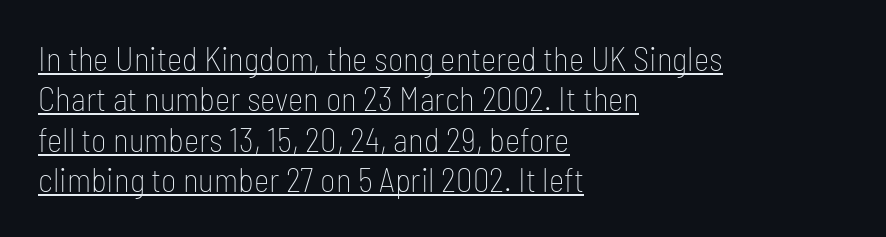
Q: Is the text bold? A: No.
Q: Is the text italic (slanted)? A: No, it is upright.
Q: Is the typeface a serif or a sans-serif typeface? A: Sans-serif.
Q: Is the text underlined? A: Yes.
Q: How is the paragraph aligned? A: Left-aligned.
Q: Is the spacing between letters normal or unusually wide? A: Normal.
Q: Width (condensed, normal, or wide)? A: Condensed.
Q: Stroke contrast? A: Low.
Q: x-height? A: Medium.
Q: Monospaced? A: No.
